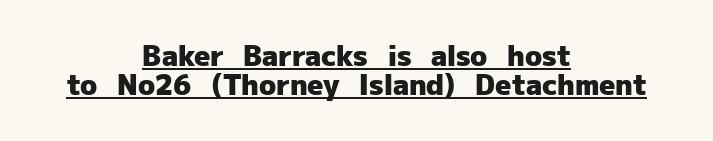
Q: Is the text bold? A: Yes.
Q: Is the text italic (slanted)? A: No, it is upright.
Q: Is the typeface a serif or a sans-serif typeface? A: Sans-serif.
Q: Is the text underlined? A: Yes.
Q: How is the paragraph aligned? A: Centered.
Q: Is the spacing between letters normal or unusually wide? A: Normal.
Q: Is the spacing between lines tight, normal or loose? A: Tight.
Q: Width (condensed, normal, or wide)? A: Normal.
Q: Stroke contrast? A: Low.
Q: x-height? A: Medium.
Q: Monospaced? A: No.
